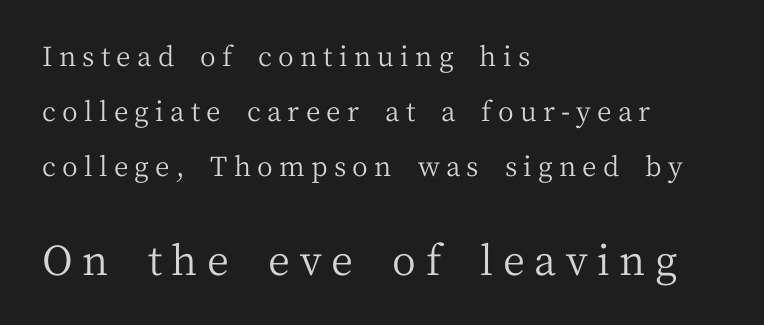
Q: Is the text bold? A: No.
Q: Is the text italic (slanted)? A: No, it is upright.
Q: Is the typeface a serif or a sans-serif typeface? A: Serif.
Q: Is the text underlined? A: No.
Q: How is the paragraph aligned? A: Left-aligned.
Q: Is the spacing between letters normal or unusually wide? A: Unusually wide.
Q: Is the spacing between lines tight, normal or loose? A: Loose.
Q: Which block of text is set in a larger size, the first (top) or the second (bottom)? A: The second (bottom) one.
Q: Width (condensed, normal, or wide)? A: Normal.
Q: Stroke contrast? A: Medium.
Q: x-height? A: Medium.
Q: Monospaced? A: No.
